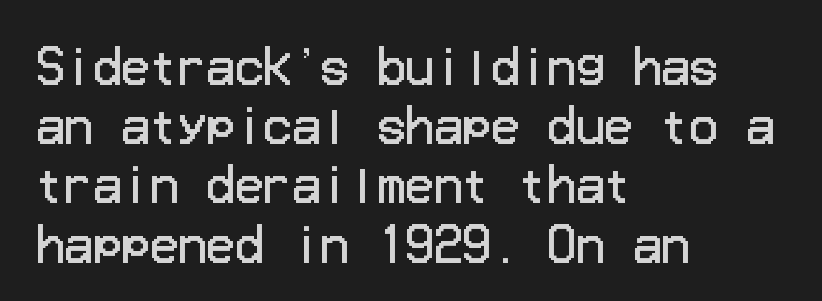
The designer went with a sans here, leaving each stem footless. In terms of posture, this sample is upright. On a weight scale, this lands at 450 or below. Is the block centered? No — it sits flush against the left margin.
